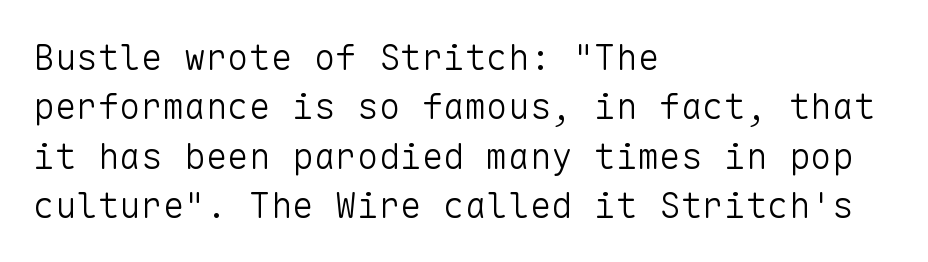
The image shows 36 px light sans-serif type, upright, monospaced; set left-aligned, normal line spacing (1.37x), normal letter spacing, not underlined; low stroke contrast and a medium x-height.
